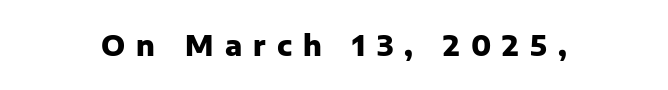
Is this a sans? Yes — the strokes have no serifs. Has an underline been added? It has not. Someone cranked the tracking dial way up on this one. This sample uses an upright cut, with every glyph sitting square on the baseline.
